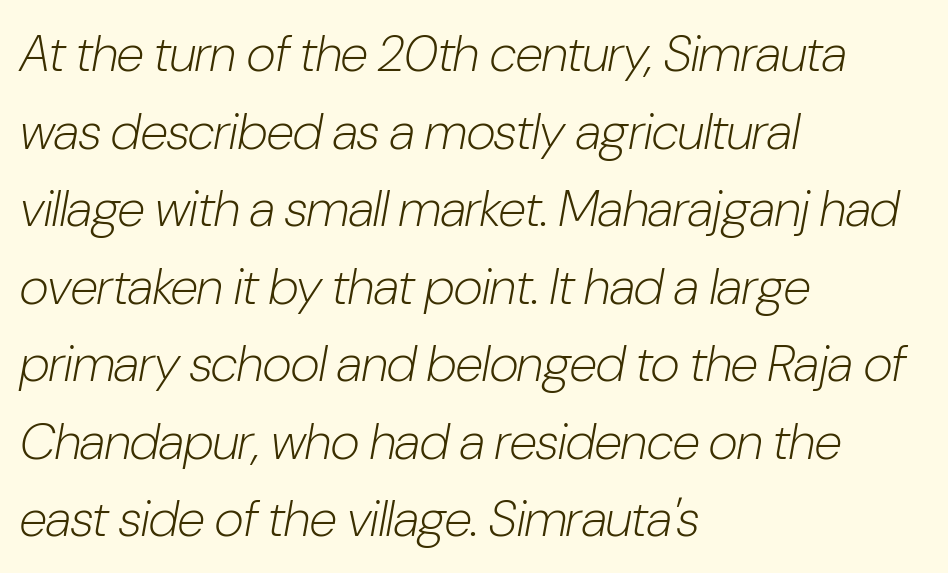
Q: Is the text bold? A: No.
Q: Is the text italic (slanted)? A: Yes, it leans right by about 10 degrees.
Q: Is the text underlined? A: No.
Q: How is the paragraph aligned? A: Left-aligned.
Q: Is the spacing between letters normal or unusually wide? A: Normal.
Q: Is the spacing between lines tight, normal or loose? A: Normal.
Q: Width (condensed, normal, or wide)? A: Condensed.
Q: Stroke contrast? A: Low.
Q: x-height? A: Medium.
Q: Monospaced? A: No.
